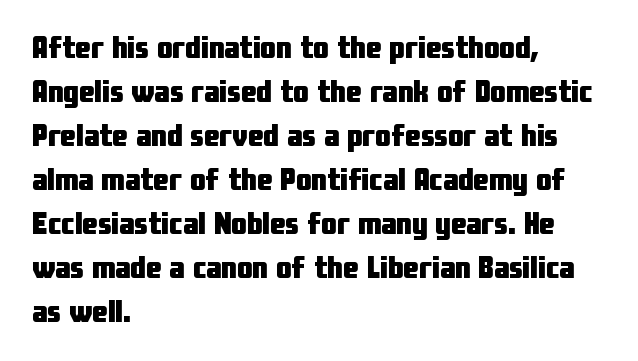
Q: Is the text bold? A: Yes.
Q: Is the text italic (slanted)? A: No, it is upright.
Q: Is the typeface a serif or a sans-serif typeface? A: Sans-serif.
Q: Is the text underlined? A: No.
Q: How is the paragraph aligned? A: Left-aligned.
Q: Is the spacing between letters normal or unusually wide? A: Normal.
Q: Is the spacing between lines tight, normal or loose? A: Normal.
Q: Width (condensed, normal, or wide)? A: Condensed.
Q: Stroke contrast? A: Low.
Q: x-height? A: Medium.
Q: Monospaced? A: No.
